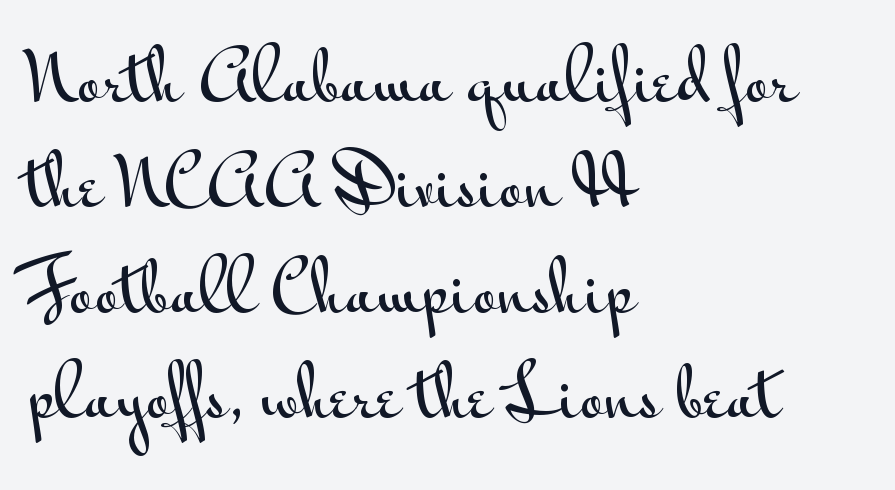
The image shows 68 px wide sans-serif type; set left-aligned, normal line spacing (1.55x), normal letter spacing, not underlined; medium stroke contrast and a small x-height.
